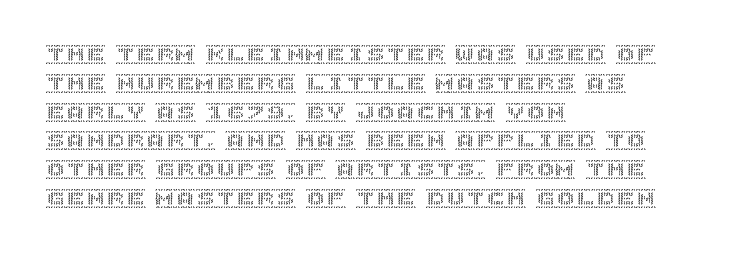
Q: Is the text italic (slanted)? A: No, it is upright.
Q: Is the text underlined? A: No.
Q: How is the paragraph aligned? A: Left-aligned.
Q: Is the spacing between letters normal or unusually wide? A: Normal.
Q: Is the spacing between lines tight, normal or loose? A: Normal.
